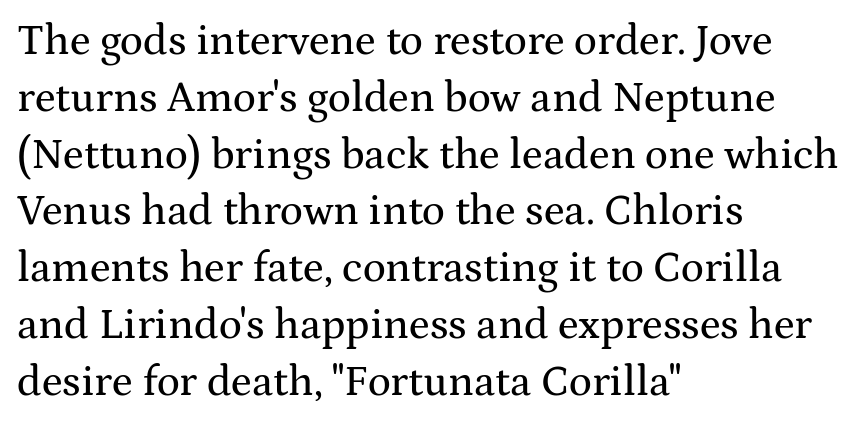
The image shows 43 px wide serif type, upright; set left-aligned, normal line spacing (1.32x), normal letter spacing, not underlined; medium stroke contrast and a medium x-height.
